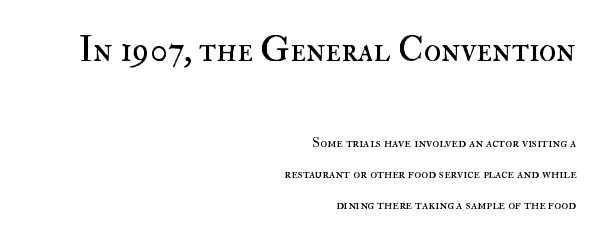
{"italic": "no", "bold": "no", "weight": "regular", "width": "normal", "stroke_contrast": "high", "x_height": "small", "monospaced": "no", "underline": "no", "align": "right", "line_spacing": "loose", "line_spacing_ratio": 2.2, "letter_spacing": "normal", "letter_spacing_em": 0.0, "larger_block": "first", "size_ratio": 2.5, "glyph_px": 35}
